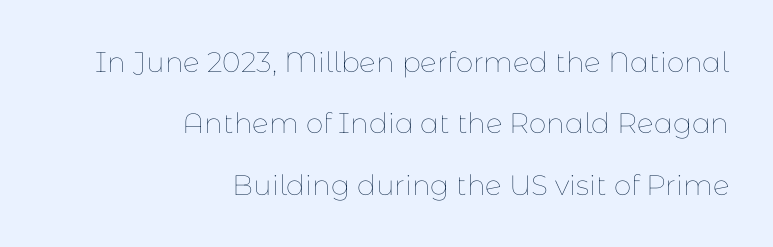
{"italic": "no", "bold": "no", "weight": "thin", "width": "normal", "stroke_contrast": "low", "x_height": "medium", "monospaced": "no", "underline": "no", "align": "right", "line_spacing": "loose", "line_spacing_ratio": 2.19, "letter_spacing": "normal", "letter_spacing_em": 0.0, "glyph_px": 28}
